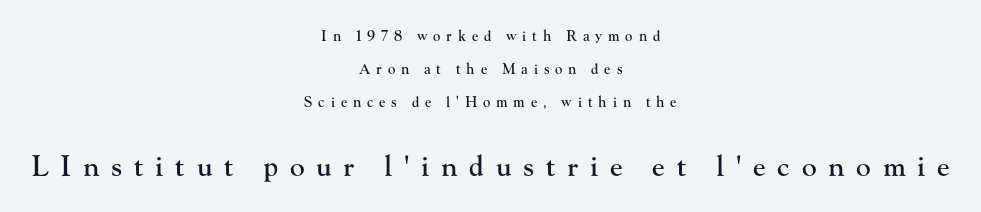
Q: Is the text italic (slanted)? A: No, it is upright.
Q: Is the typeface a serif or a sans-serif typeface? A: Serif.
Q: Is the text underlined? A: No.
Q: How is the paragraph aligned? A: Centered.
Q: Is the spacing between letters normal or unusually wide? A: Unusually wide.
Q: Is the spacing between lines tight, normal or loose? A: Loose.
Q: Which block of text is set in a larger size, the first (top) or the second (bottom)? A: The second (bottom) one.
Q: Width (condensed, normal, or wide)? A: Normal.
Q: Stroke contrast? A: High.
Q: x-height? A: Small.
Q: Monospaced? A: No.
